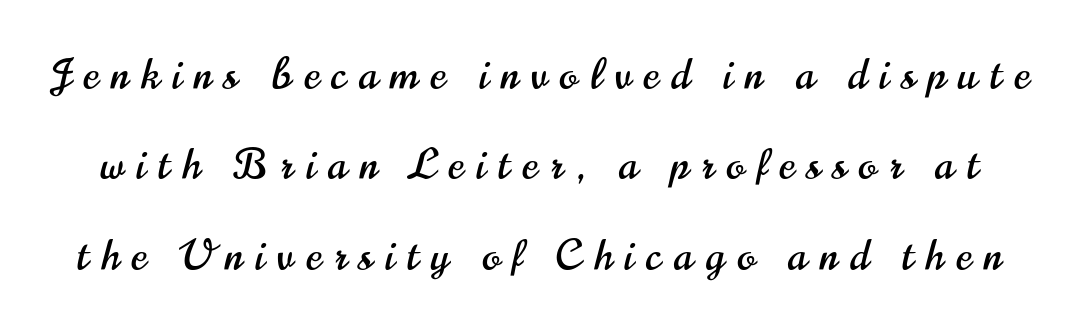
{"serif": "no", "width": "condensed", "stroke_contrast": "high", "x_height": "small", "monospaced": "no", "underline": "no", "line_spacing": "loose", "line_spacing_ratio": 2.15, "letter_spacing": "wide", "letter_spacing_em": 0.3, "glyph_px": 42}
